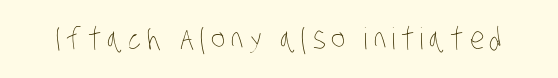
{"bold": "no", "weight": "thin", "width": "condensed", "stroke_contrast": "low", "x_height": "large", "monospaced": "no", "underline": "no", "glyph_px": 30}
